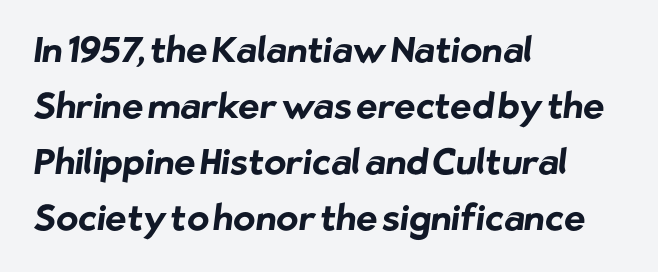
The image shows 36 px bold sans-serif type; set left-aligned, normal line spacing (1.56x), normal letter spacing, not underlined; low stroke contrast and a medium x-height.
